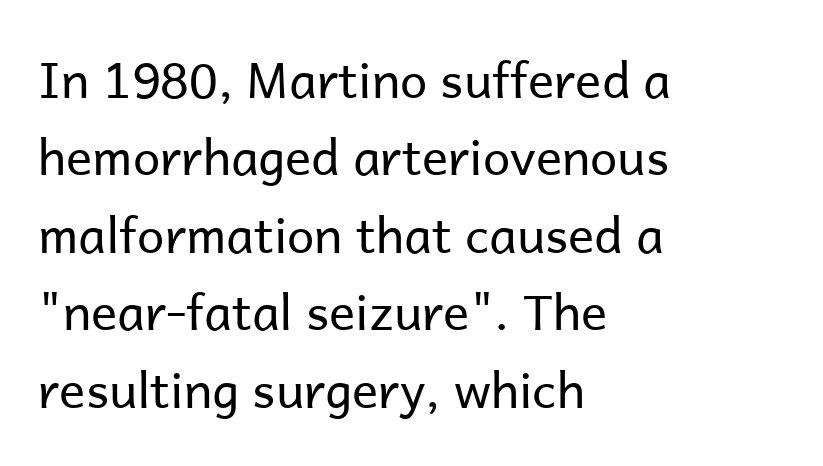
Q: Is the text bold? A: No.
Q: Is the text italic (slanted)? A: No, it is upright.
Q: Is the typeface a serif or a sans-serif typeface? A: Sans-serif.
Q: Is the text underlined? A: No.
Q: How is the paragraph aligned? A: Left-aligned.
Q: Is the spacing between letters normal or unusually wide? A: Normal.
Q: Is the spacing between lines tight, normal or loose? A: Normal.
Q: Width (condensed, normal, or wide)? A: Normal.
Q: Stroke contrast? A: Low.
Q: x-height? A: Medium.
Q: Monospaced? A: No.
